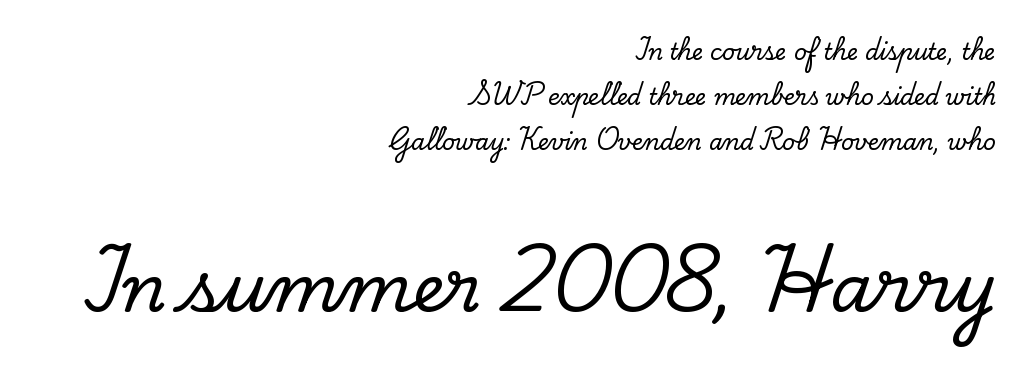
The image shows 66 px serif type; set right-aligned, loose line spacing (2.04x), normal letter spacing, not underlined; the second (bottom) block is 3.0x larger; low stroke contrast and a small x-height.
